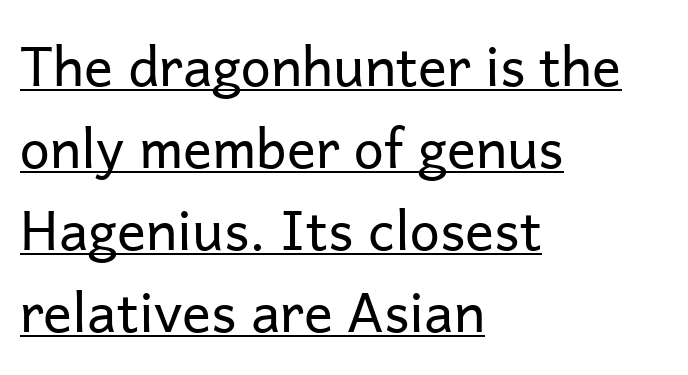
{"serif": "no", "italic": "no", "bold": "no", "weight": "regular", "width": "normal", "stroke_contrast": "low", "x_height": "medium", "monospaced": "no", "underline": "yes", "align": "left", "line_spacing": "normal", "line_spacing_ratio": 1.52, "letter_spacing": "normal", "letter_spacing_em": 0.0, "glyph_px": 54}
